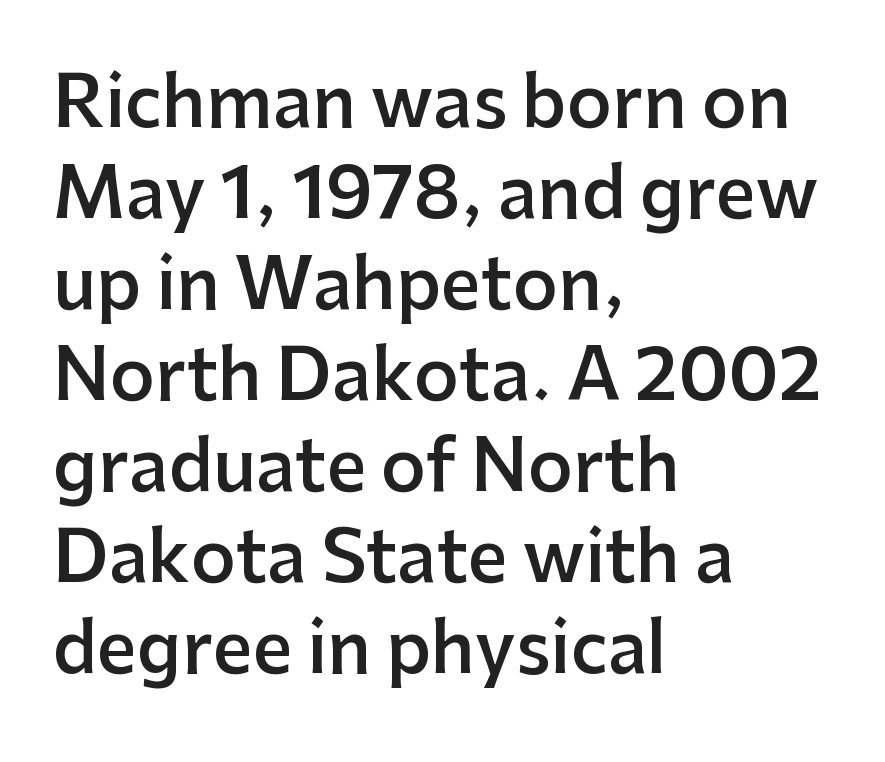
The image shows 70 px semibold sans-serif type, upright; set left-aligned, normal line spacing (1.3x), normal letter spacing, not underlined; low stroke contrast and a medium x-height.
